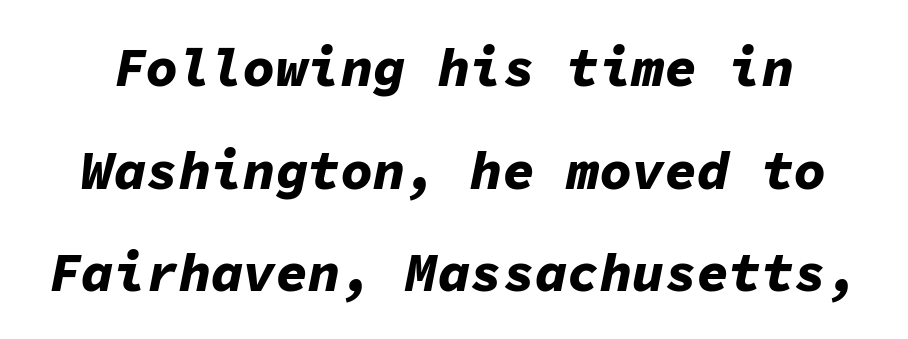
The image shows 54 px bold type, italic (leaning right), monospaced; set loose line spacing (1.9x), normal letter spacing, not underlined; low stroke contrast and a medium x-height.
